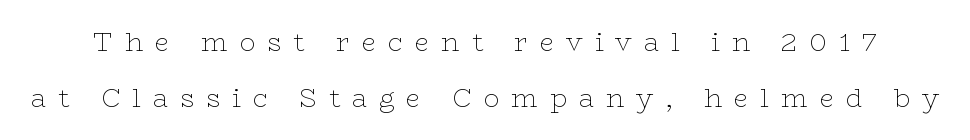
Q: Is the text bold? A: No.
Q: Is the text italic (slanted)? A: No, it is upright.
Q: Is the text underlined? A: No.
Q: Is the spacing between letters normal or unusually wide? A: Unusually wide.
Q: Is the spacing between lines tight, normal or loose? A: Loose.
